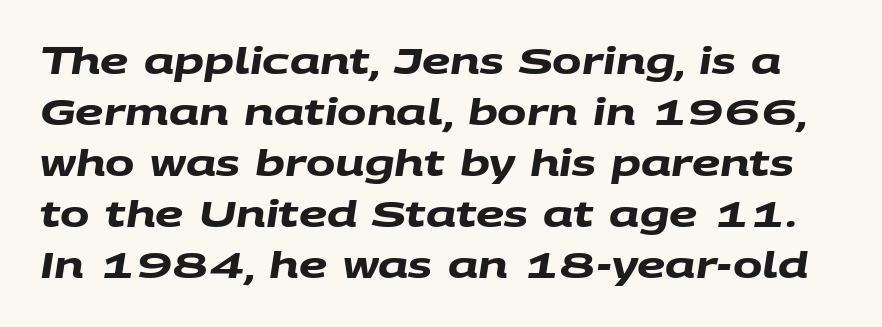
{"serif": "no", "bold": "yes", "weight": "heavy", "width": "wide", "stroke_contrast": "medium", "x_height": "large", "monospaced": "no", "underline": "no", "line_spacing": "normal", "line_spacing_ratio": 1.46, "letter_spacing": "normal", "letter_spacing_em": 0.0, "glyph_px": 35}
